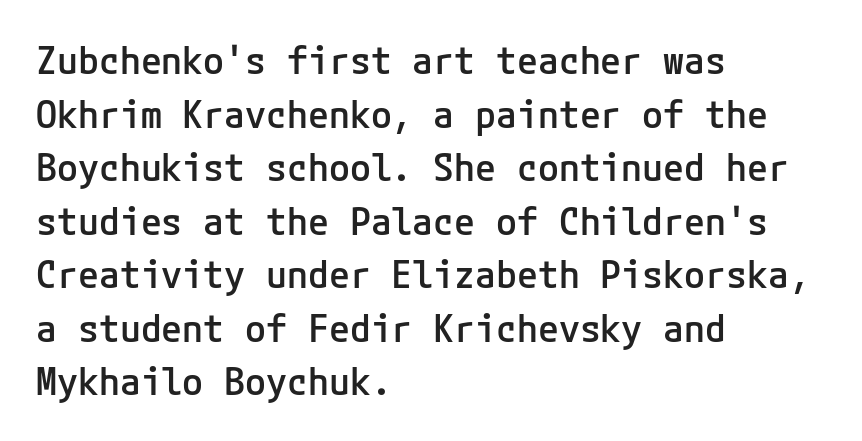
Quick note: interline space is typical. If you drew a line through each stem, it would be perfectly vertical. What kind of face is this? One without serifs — a sans. Descenders are the only things crossing below the line. How heavy is the stroke? Medium-heavy — a semibold, shy of bold.
